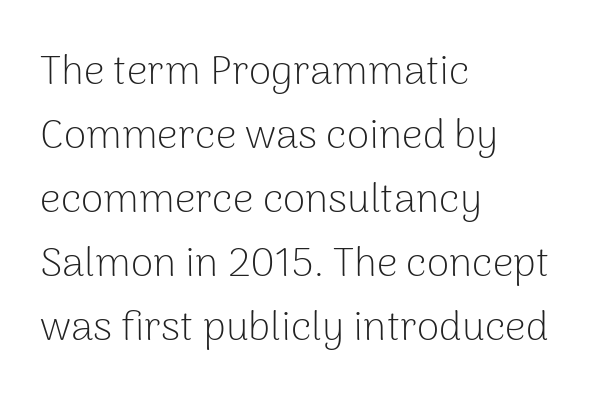
The image shows 41 px light sans-serif type, upright; set left-aligned, normal line spacing (1.56x), normal letter spacing, not underlined; low stroke contrast and a medium x-height.
